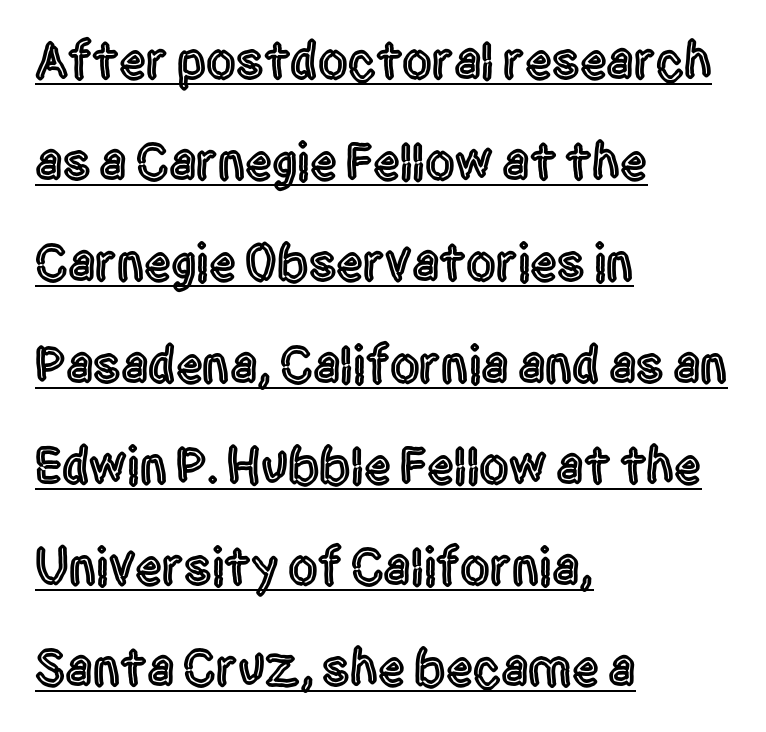
Has an underline been added? It has. You could not count columns in this text — the font is proportionally spaced. The space between consecutive lines is lavish. Is the letter spacing exaggerated? No — it looks like the ordinary default.
